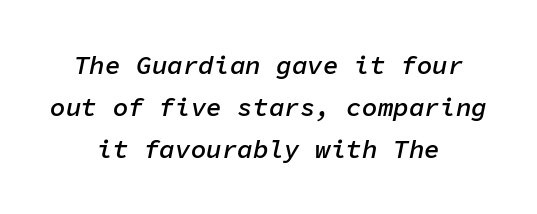
{"italic": "yes", "lean": "right", "slant_degrees": 11, "bold": "semi", "underline": "no", "align": "center", "line_spacing": "normal", "line_spacing_ratio": 1.61, "letter_spacing": "normal", "letter_spacing_em": 0.0, "glyph_px": 26}
